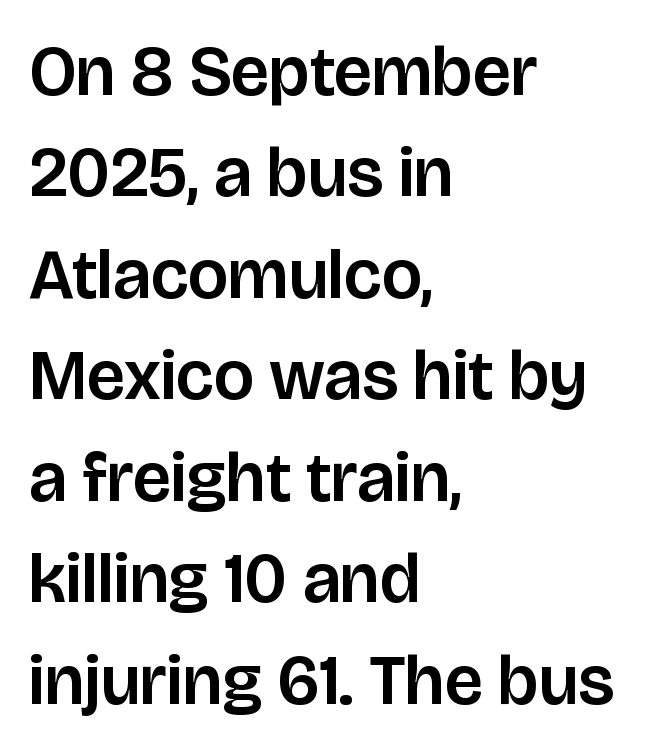
Q: Is the text italic (slanted)? A: No, it is upright.
Q: Is the typeface a serif or a sans-serif typeface? A: Sans-serif.
Q: Is the text underlined? A: No.
Q: How is the paragraph aligned? A: Left-aligned.
Q: Is the spacing between letters normal or unusually wide? A: Normal.
Q: Is the spacing between lines tight, normal or loose? A: Normal.
Q: Width (condensed, normal, or wide)? A: Normal.
Q: Stroke contrast? A: Low.
Q: x-height? A: Large.
Q: Monospaced? A: No.
